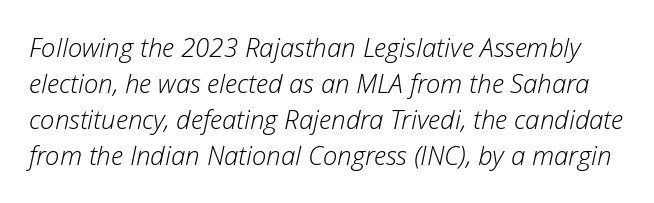
Q: Is the text bold? A: No.
Q: Is the text italic (slanted)? A: Yes, it leans right by about 12 degrees.
Q: Is the text underlined? A: No.
Q: Is the spacing between letters normal or unusually wide? A: Normal.
Q: Is the spacing between lines tight, normal or loose? A: Normal.
